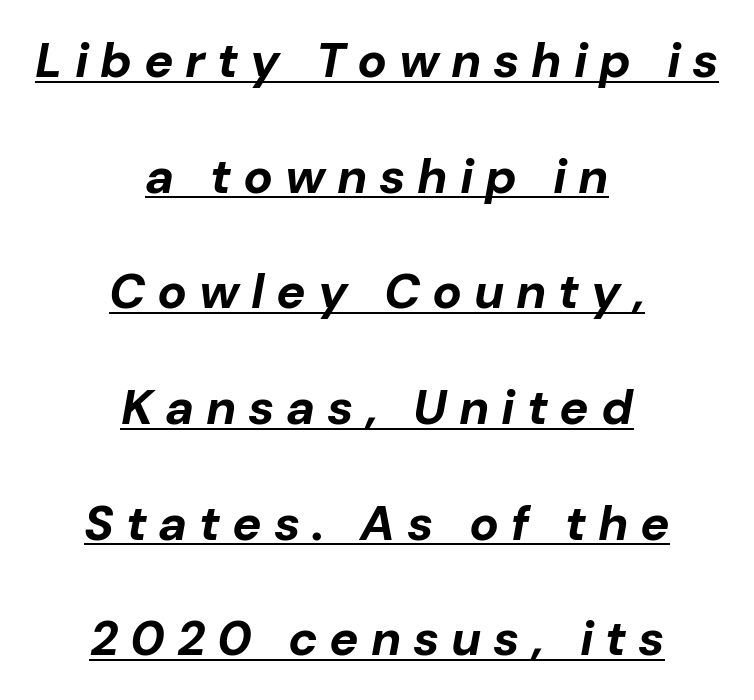
{"italic": "yes", "lean": "right", "slant_degrees": 10, "bold": "yes", "weight": "bold", "width": "normal", "stroke_contrast": "low", "x_height": "medium", "monospaced": "no", "underline": "yes", "align": "center", "line_spacing": "loose", "line_spacing_ratio": 2.36, "letter_spacing": "wide", "letter_spacing_em": 0.24, "glyph_px": 49}
